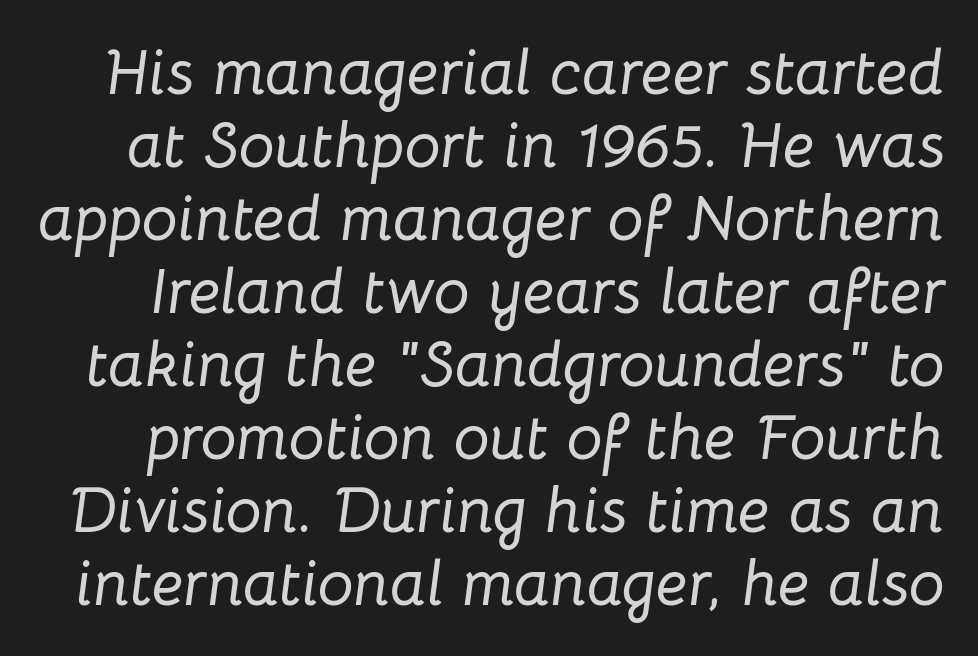
The image shows 64 px text type, italic (leaning right); set tight line spacing (1.14x), normal letter spacing, not underlined; low stroke contrast and a medium x-height.
